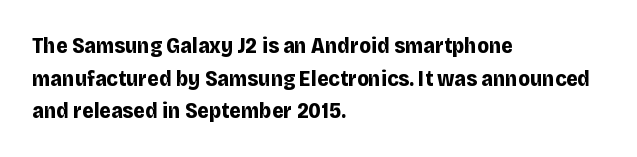
The letters stand straight up with perfectly vertical stems. Vertical spacing — default. Beneath every word, the page is bare. Typeset ragged right — the left edge is the straight one.
